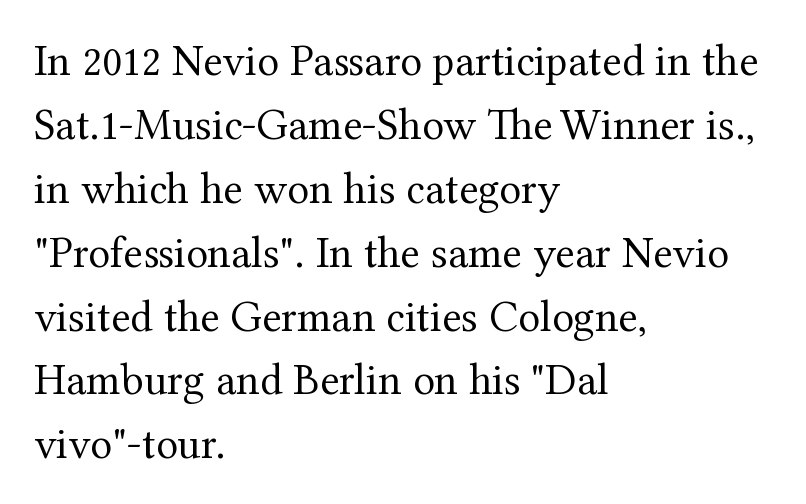
The image shows 45 px regular-weight serif type, upright; set left-aligned, normal line spacing (1.42x), normal letter spacing, not underlined; medium stroke contrast and a medium x-height.
